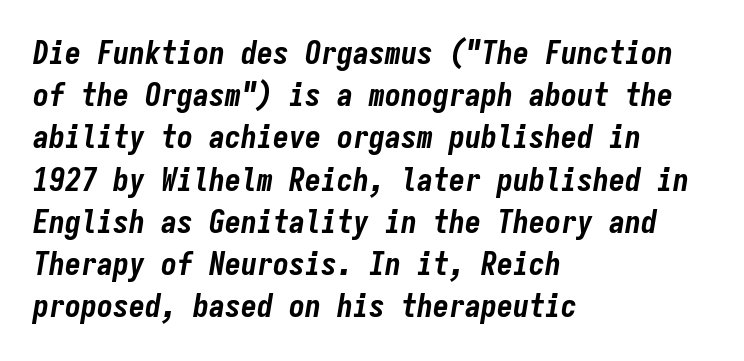
Q: Is the text bold? A: Yes.
Q: Is the text italic (slanted)? A: Yes, it leans right by about 9 degrees.
Q: Is the text underlined? A: No.
Q: How is the paragraph aligned? A: Left-aligned.
Q: Is the spacing between letters normal or unusually wide? A: Normal.
Q: Is the spacing between lines tight, normal or loose? A: Normal.
Q: Width (condensed, normal, or wide)? A: Condensed.
Q: Stroke contrast? A: Low.
Q: x-height? A: Medium.
Q: Monospaced? A: Yes.
